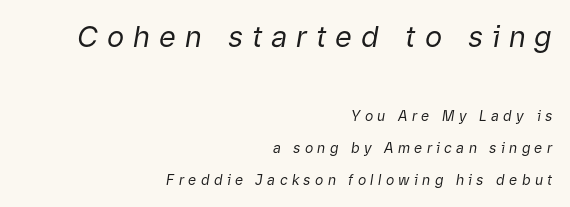
The rendering uses natural spacing where letterforms have individual widths. A typesetter would call this leading open, well beyond the default. The passage shown begins with its larger block and ends with its smaller one. No heavy texture on the line: the type isn't bold. Visually the block forms a straight wall on the right and a jagged coastline on the left. A typesetter would call this heavily tracked-out type.
